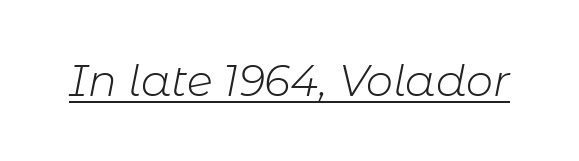
Looking at the ascenders, they clearly lean. Summary of weight: not heavy and not bold. Has an underline been added? It has. Do the characters align in a grid? No, the font is proportional. You could call the tracking neutral — neither tight nor loose.
